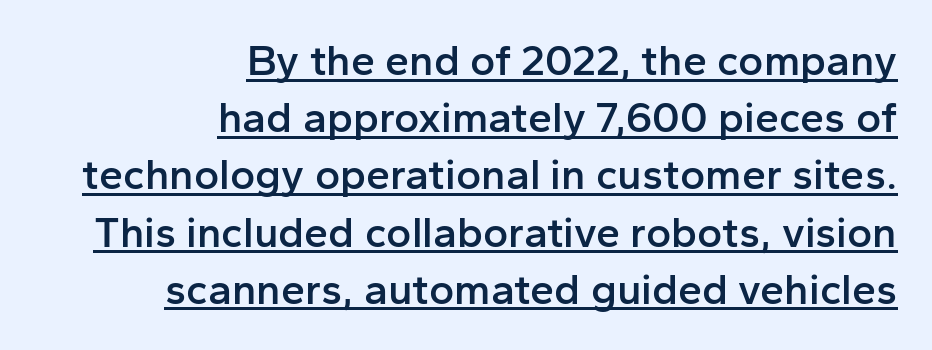
Is this a fixed-width face? No — the glyphs have proportional, varying widths. Alignment: flush right. I'd describe the lettering as semibold — firm but not a full bold. A typesetter would mark this as roman, not italic. A rule runs beneath these lines of type.
